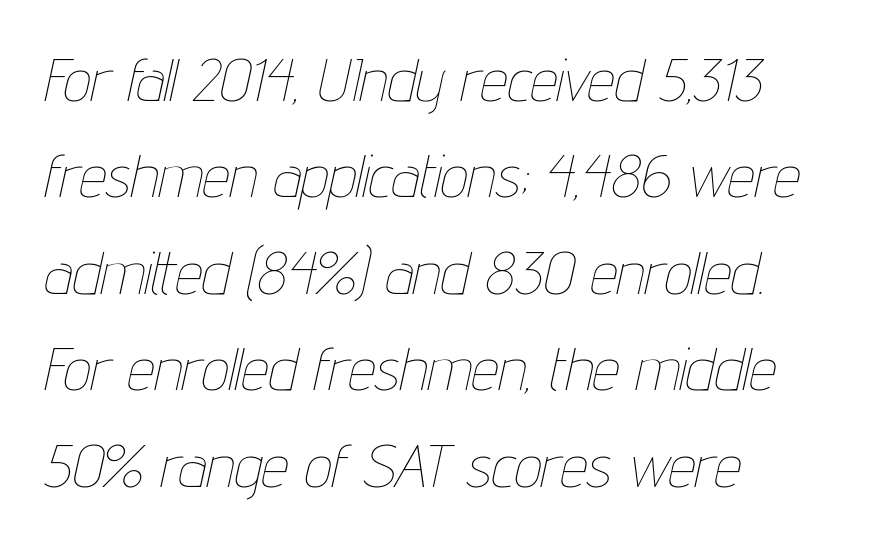
Any mark beneath the type? The region is blank. Compared with typical paragraphs, the rows here are spaced about the same. Where is the straight margin? On the left. Is this a fixed-width face? No — the glyphs have proportional, varying widths. The typesetting does not lean heavy: it is not bold.
